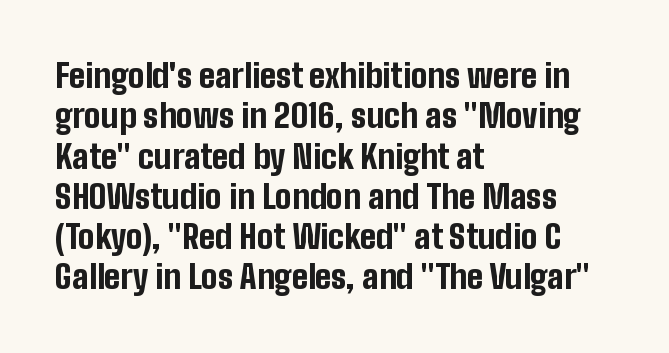
{"serif": "no", "italic": "no", "bold": "yes", "weight": "bold", "width": "condensed", "stroke_contrast": "low", "x_height": "medium", "monospaced": "no", "underline": "no", "align": "left", "line_spacing_ratio": 1.22, "letter_spacing": "normal", "letter_spacing_em": 0.0, "glyph_px": 33}
